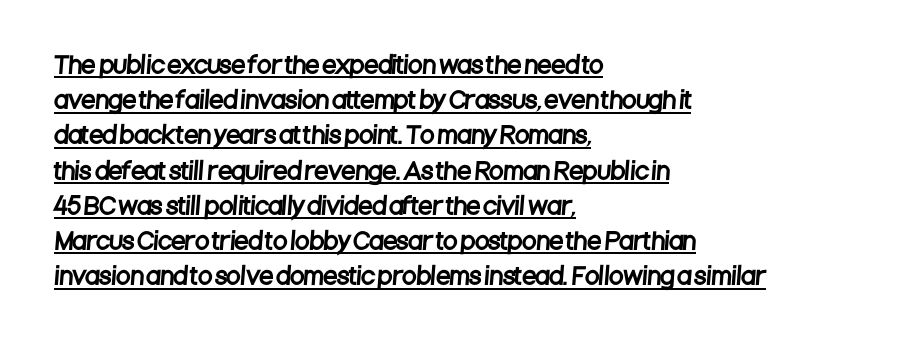
{"underline": "yes", "align": "left", "line_spacing": "normal", "line_spacing_ratio": 1.53, "letter_spacing": "normal", "letter_spacing_em": 0.0, "glyph_px": 23}
